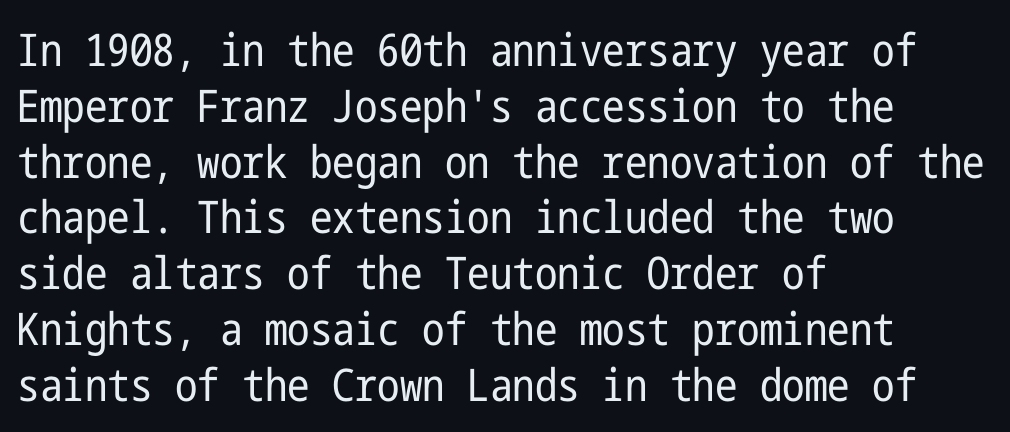
Q: Is the text bold? A: No.
Q: Is the text italic (slanted)? A: No, it is upright.
Q: Is the typeface a serif or a sans-serif typeface? A: Sans-serif.
Q: Is the text underlined? A: No.
Q: How is the paragraph aligned? A: Left-aligned.
Q: Is the spacing between letters normal or unusually wide? A: Normal.
Q: Width (condensed, normal, or wide)? A: Condensed.
Q: Stroke contrast? A: Low.
Q: x-height? A: Medium.
